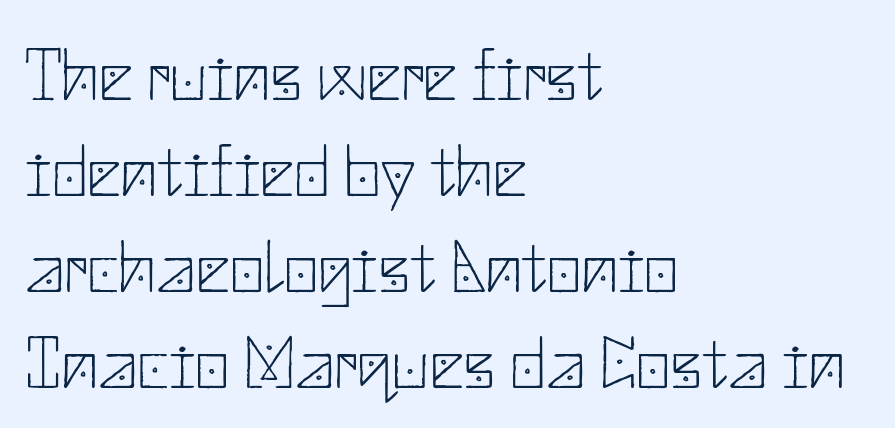
Q: Is the text bold? A: No.
Q: Is the text italic (slanted)? A: No, it is upright.
Q: Is the typeface a serif or a sans-serif typeface? A: Sans-serif.
Q: Is the text underlined? A: No.
Q: How is the paragraph aligned? A: Left-aligned.
Q: Is the spacing between letters normal or unusually wide? A: Normal.
Q: Is the spacing between lines tight, normal or loose? A: Normal.
Q: Width (condensed, normal, or wide)? A: Normal.
Q: Stroke contrast? A: Low.
Q: x-height? A: Small.
